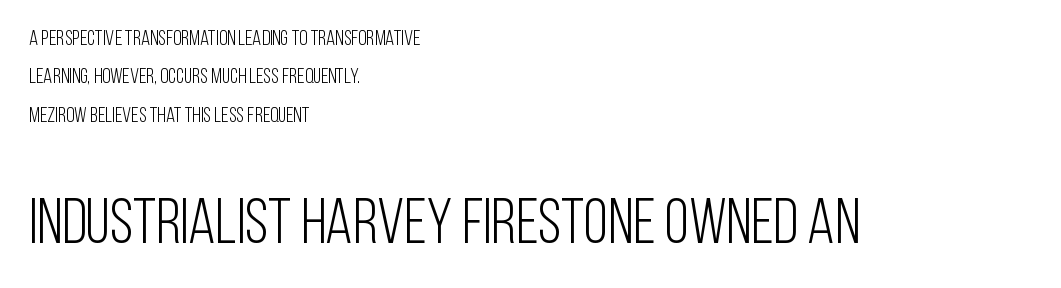
Q: Is the text bold? A: No.
Q: Is the text italic (slanted)? A: No, it is upright.
Q: Is the typeface a serif or a sans-serif typeface? A: Sans-serif.
Q: Is the text underlined? A: No.
Q: How is the paragraph aligned? A: Left-aligned.
Q: Is the spacing between letters normal or unusually wide? A: Normal.
Q: Which block of text is set in a larger size, the first (top) or the second (bottom)? A: The second (bottom) one.
Q: Width (condensed, normal, or wide)? A: Condensed.
Q: Stroke contrast? A: Low.
Q: x-height? A: Large.
Q: Monospaced? A: No.
